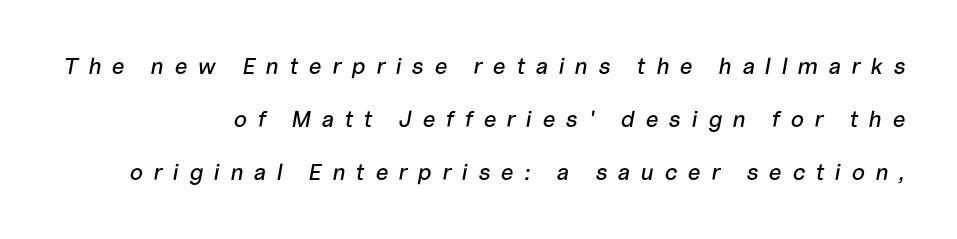
{"italic": "yes", "lean": "right", "slant_degrees": 10, "underline": "no", "align": "right", "line_spacing": "loose", "line_spacing_ratio": 2.31, "letter_spacing": "wide", "letter_spacing_em": 0.45, "glyph_px": 23}
